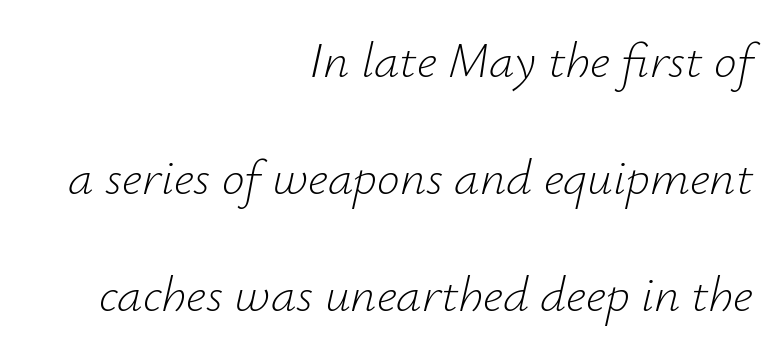
Short note: letters normally spaced. Short and long lines alike share a common ending point at right. Letters have the restrained weight of plain body copy at most. If you measured baseline to baseline, you'd find a long distance.
